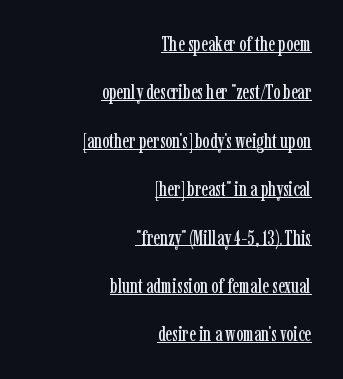
These lines were composed using upright roman letters. Every row of glyphs terminates at an identical x-position on the right. Inter-character spacing is left at the font's built-in metrics. Somebody hit Ctrl+U on this one — the words are underlined. The line-height multiplier appears high, well above default.
